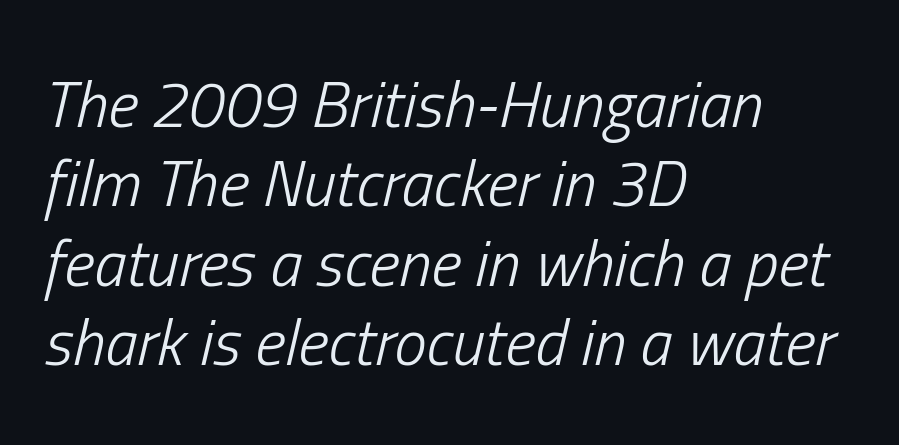
Style check: oblique. This rendering features lettering with no underline. These lines are rendered in a variable-pitch font. One-word summary of the alignment: left.
